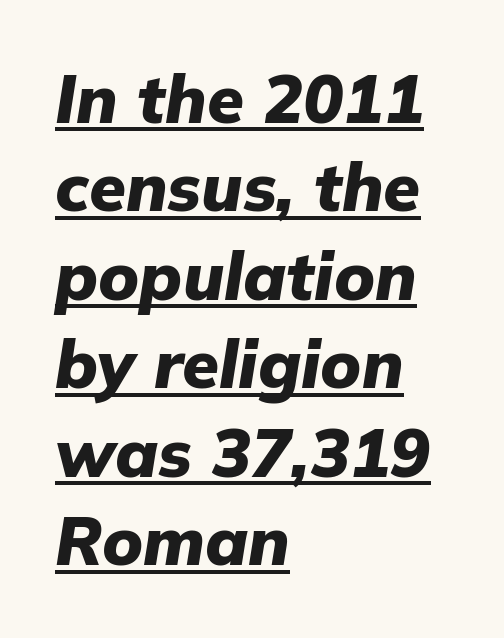
Q: Is the text bold? A: Yes.
Q: Is the text italic (slanted)? A: Yes, it leans right by about 9 degrees.
Q: Is the text underlined? A: Yes.
Q: How is the paragraph aligned? A: Left-aligned.
Q: Is the spacing between letters normal or unusually wide? A: Normal.
Q: Is the spacing between lines tight, normal or loose? A: Normal.
Q: Width (condensed, normal, or wide)? A: Normal.
Q: Stroke contrast? A: Low.
Q: x-height? A: Medium.
Q: Monospaced? A: No.
